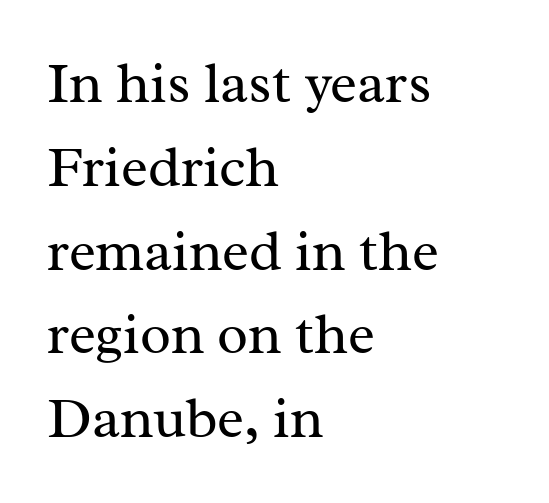
Q: Is the text bold? A: No.
Q: Is the text italic (slanted)? A: No, it is upright.
Q: Is the typeface a serif or a sans-serif typeface? A: Serif.
Q: Is the text underlined? A: No.
Q: How is the paragraph aligned? A: Left-aligned.
Q: Is the spacing between letters normal or unusually wide? A: Normal.
Q: Is the spacing between lines tight, normal or loose? A: Normal.
Q: Width (condensed, normal, or wide)? A: Normal.
Q: Stroke contrast? A: Medium.
Q: x-height? A: Medium.
Q: Monospaced? A: No.
